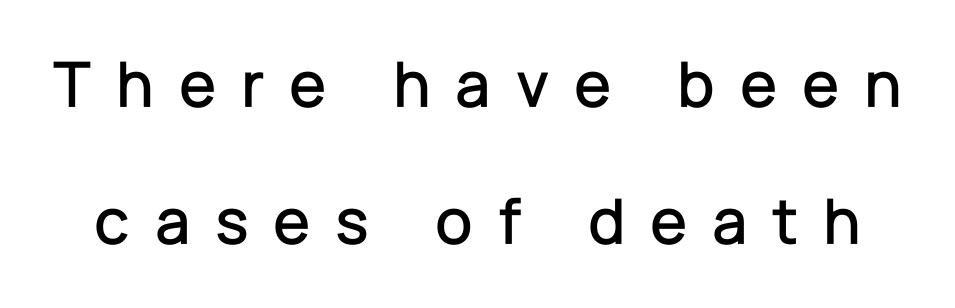
{"serif": "no", "italic": "no", "width": "normal", "stroke_contrast": "low", "x_height": "medium", "monospaced": "no", "underline": "no", "line_spacing": "loose", "line_spacing_ratio": 2.04, "letter_spacing": "wide", "letter_spacing_em": 0.37, "glyph_px": 67}
